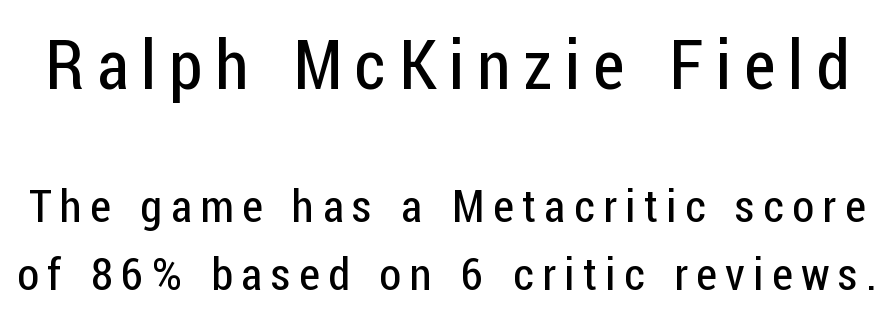
{"serif": "no", "italic": "no", "bold": "no", "weight": "regular", "width": "condensed", "stroke_contrast": "low", "x_height": "medium", "monospaced": "no", "underline": "no", "line_spacing": "normal", "line_spacing_ratio": 1.51, "larger_block": "first", "size_ratio": 1.51, "glyph_px": 68}
